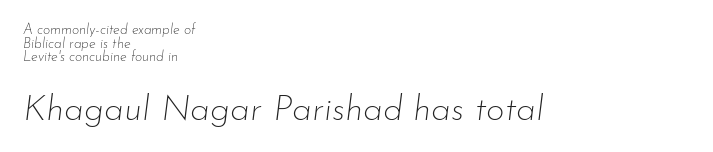
Q: Is the text bold? A: No.
Q: Is the text italic (slanted)? A: Yes, it leans right by about 7 degrees.
Q: Is the text underlined? A: No.
Q: How is the paragraph aligned? A: Left-aligned.
Q: Is the spacing between letters normal or unusually wide? A: Normal.
Q: Is the spacing between lines tight, normal or loose? A: Tight.
Q: Which block of text is set in a larger size, the first (top) or the second (bottom)? A: The second (bottom) one.
Q: Width (condensed, normal, or wide)? A: Normal.
Q: Stroke contrast? A: Low.
Q: x-height? A: Small.
Q: Monospaced? A: No.
